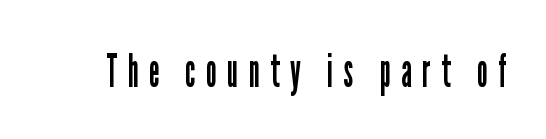
The image shows 47 px regular-weight, condensed sans-serif type, upright; set unusually wide letter spacing (+0.23 em), not underlined; low stroke contrast and a medium x-height.
